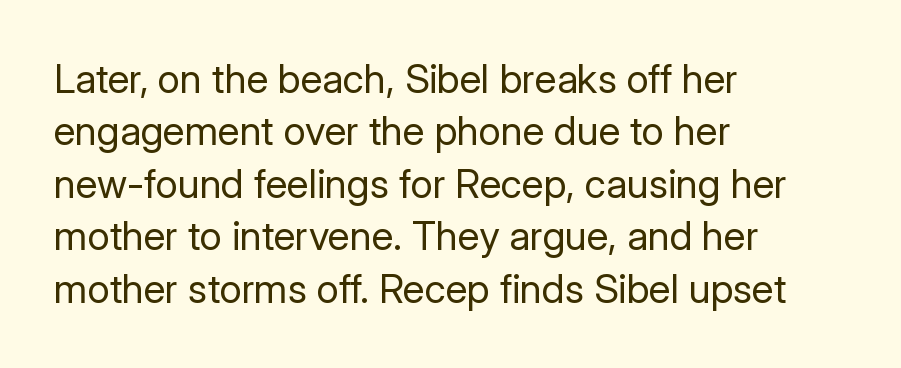
In terms of leading, this rendering sits right in the middle. This sample has the flowing, uneven cadence of proportional lettering. I'd call this a sans setting — the letters go barefoot. No chunkiness to these letters — they're not bold. Teacher's note: observe the even left margin — that is flush-left alignment.
